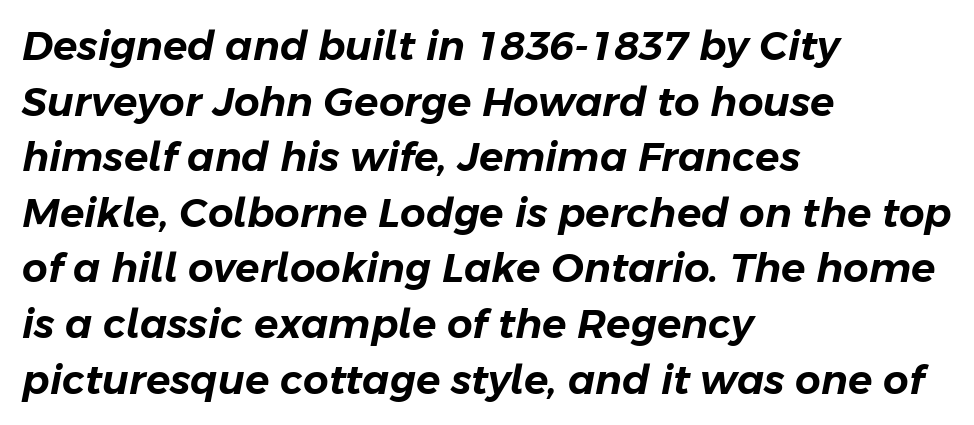
{"italic": "yes", "lean": "right", "slant_degrees": 11, "width": "normal", "stroke_contrast": "low", "x_height": "medium", "monospaced": "no", "underline": "no", "align": "left", "line_spacing": "normal", "line_spacing_ratio": 1.39, "letter_spacing": "normal", "letter_spacing_em": 0.0, "glyph_px": 40}
